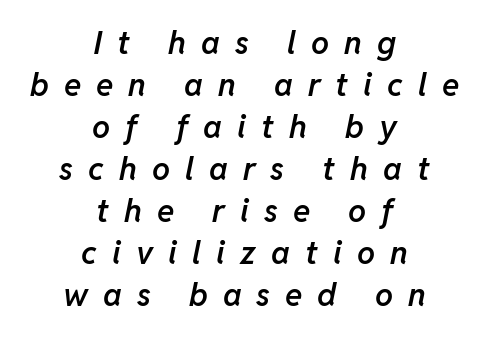
How heavy is the stroke? Medium-heavy — a semibold, shy of bold. Descender tails drop into unmarked territory. Each line is balanced around a shared central axis. The face used here is rendered with a markedly widened letterfit.
